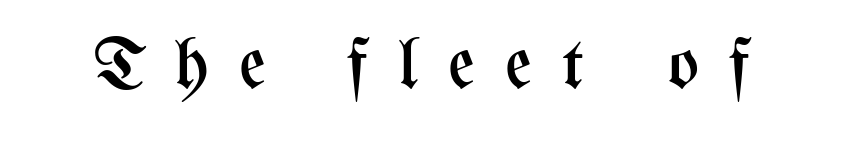
{"italic": "no", "bold": "no", "weight": "regular", "width": "condensed", "stroke_contrast": "medium", "x_height": "medium", "monospaced": "no", "underline": "no", "letter_spacing": "wide", "letter_spacing_em": 0.41, "glyph_px": 73}
